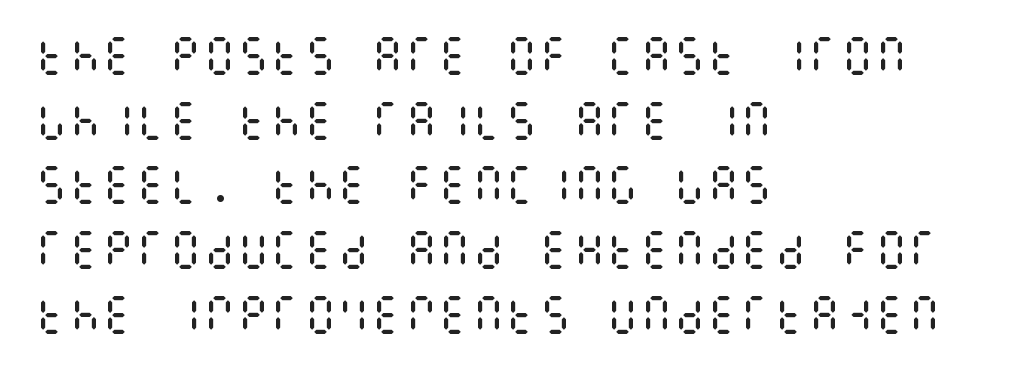
The image shows 42 px regular-weight, condensed type, upright; set left-aligned, normal line spacing (1.54x), normal letter spacing, not underlined; medium stroke contrast and a large x-height.
